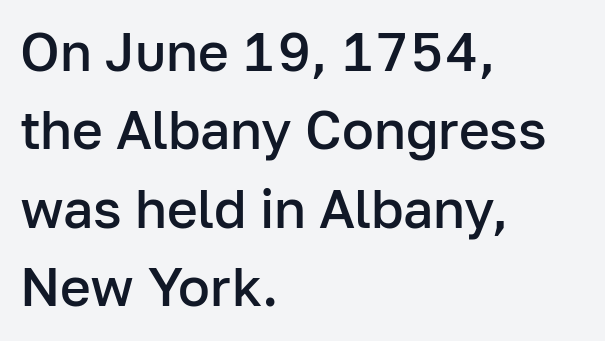
{"serif": "no", "italic": "no", "bold": "semi", "weight": "semibold", "width": "normal", "stroke_contrast": "low", "x_height": "medium", "monospaced": "no", "underline": "no", "align": "left", "line_spacing": "normal", "line_spacing_ratio": 1.48, "letter_spacing": "normal", "letter_spacing_em": 0.0, "glyph_px": 53}
